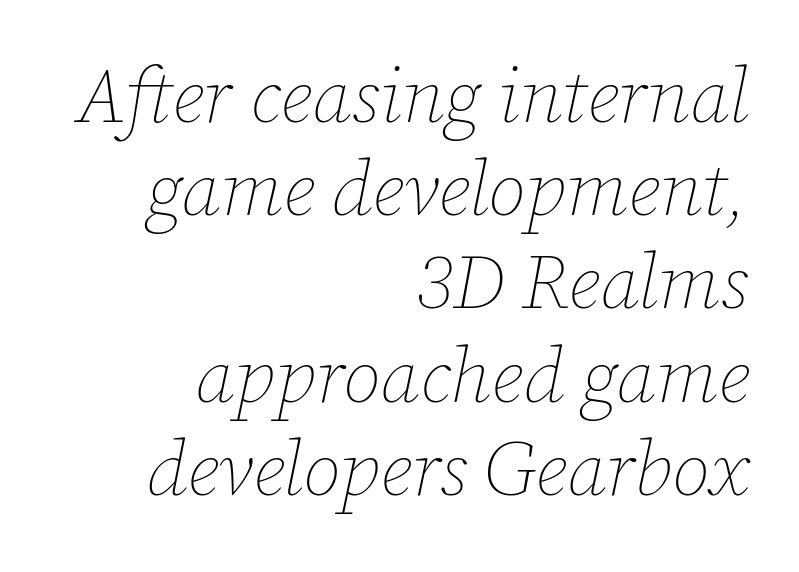
{"italic": "yes", "lean": "right", "slant_degrees": 12, "bold": "no", "weight": "thin", "width": "normal", "stroke_contrast": "low", "x_height": "medium", "monospaced": "no", "underline": "no", "align": "right", "line_spacing_ratio": 1.21, "letter_spacing": "normal", "letter_spacing_em": 0.0, "glyph_px": 77}
